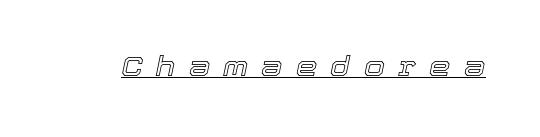
The image shows 27 px text type, italic (leaning right); set unusually wide letter spacing (+0.49 em), underlined.
